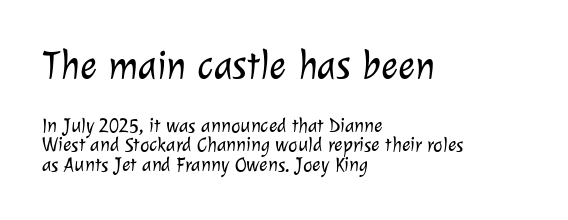
A typesetter would call this proportional, since set widths differ per character. Size hierarchy here favors the leading block over the trailing one. Reading down the block, your eye returns to a fixed left position each line. Closely set lines give the paragraph a compact silhouette. Check the space under the baseline: it is left empty.
